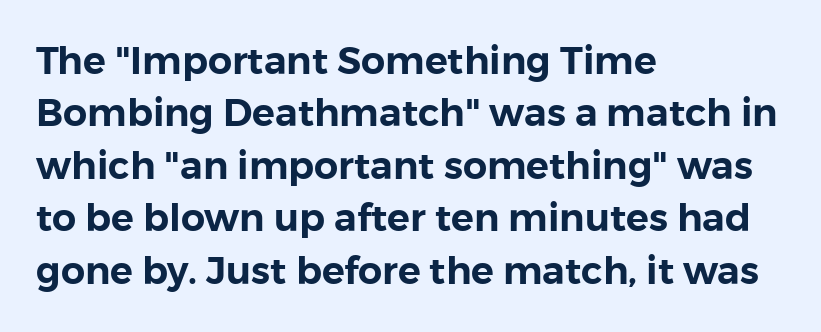
Q: Is the text italic (slanted)? A: No, it is upright.
Q: Is the typeface a serif or a sans-serif typeface? A: Sans-serif.
Q: Is the text underlined? A: No.
Q: How is the paragraph aligned? A: Left-aligned.
Q: Is the spacing between letters normal or unusually wide? A: Normal.
Q: Is the spacing between lines tight, normal or loose? A: Normal.
Q: Width (condensed, normal, or wide)? A: Normal.
Q: Stroke contrast? A: Low.
Q: x-height? A: Medium.
Q: Monospaced? A: No.
